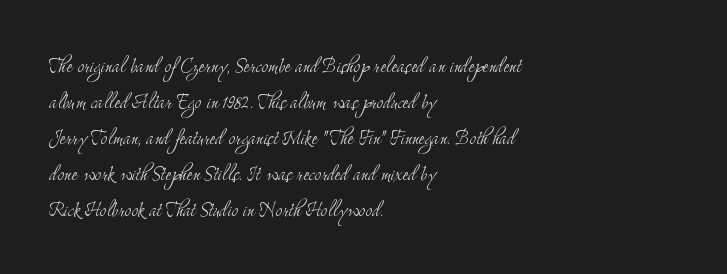
{"bold": "no", "underline": "no", "align": "left", "line_spacing": "normal", "line_spacing_ratio": 1.44, "letter_spacing": "normal", "letter_spacing_em": 0.0, "glyph_px": 25}
